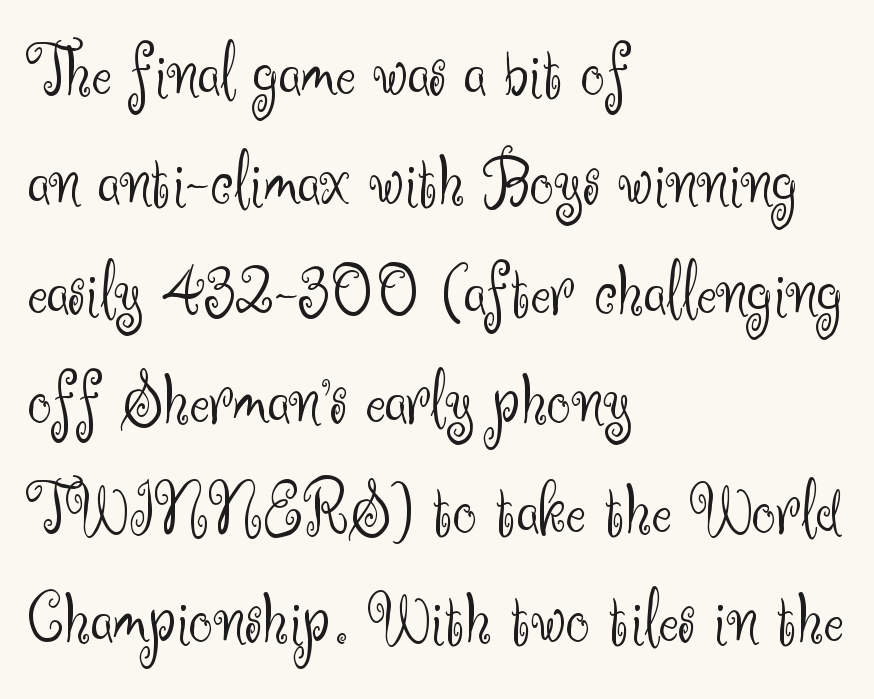
The image shows 75 px light sans-serif type, upright; set left-aligned, normal line spacing (1.46x), normal letter spacing, not underlined; medium stroke contrast and a small x-height.
